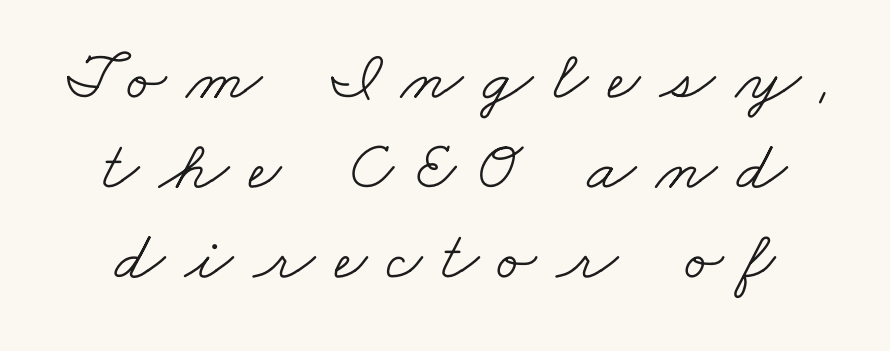
Q: Is the text bold? A: No.
Q: Is the typeface a serif or a sans-serif typeface? A: Serif.
Q: Is the text underlined? A: No.
Q: Is the spacing between letters normal or unusually wide? A: Unusually wide.
Q: Is the spacing between lines tight, normal or loose? A: Normal.
Q: Width (condensed, normal, or wide)? A: Wide.
Q: Stroke contrast? A: Low.
Q: x-height? A: Small.
Q: Monospaced? A: No.
